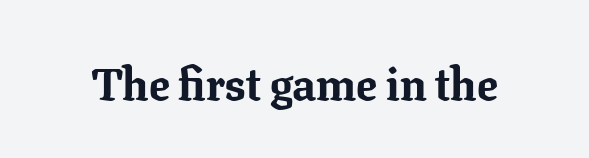
Q: Is the text bold? A: Yes.
Q: Is the text italic (slanted)? A: No, it is upright.
Q: Is the typeface a serif or a sans-serif typeface? A: Serif.
Q: Is the text underlined? A: No.
Q: Is the spacing between letters normal or unusually wide? A: Normal.
Q: Width (condensed, normal, or wide)? A: Normal.
Q: Stroke contrast? A: Low.
Q: x-height? A: Medium.
Q: Monospaced? A: No.
